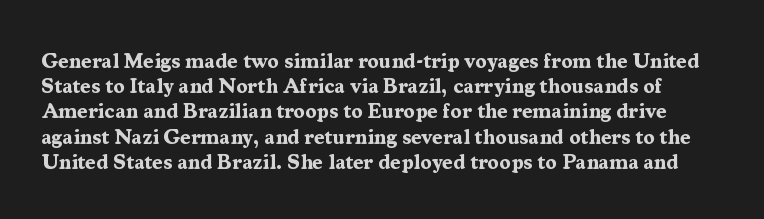
{"italic": "no", "bold": "yes", "underline": "no", "line_spacing_ratio": 1.2, "letter_spacing": "normal", "letter_spacing_em": 0.0, "glyph_px": 21}
